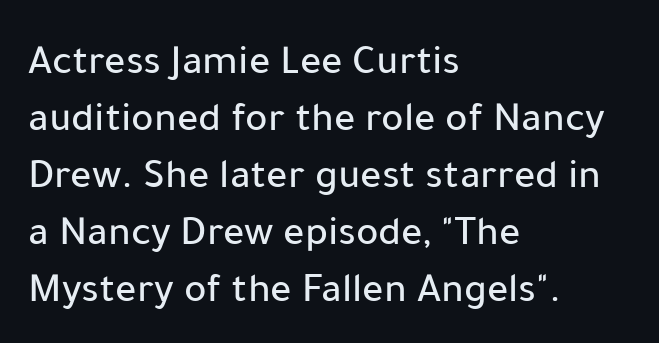
The image shows 42 px sans-serif type, upright; set left-aligned, normal line spacing (1.36x), normal letter spacing, not underlined; low stroke contrast and a medium x-height.
